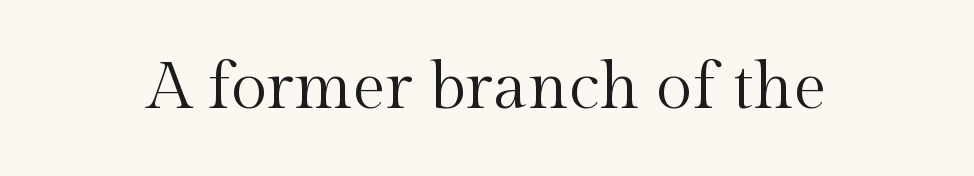
The image shows 66 px regular-weight serif type, upright; set normal letter spacing, not underlined; a medium x-height.
